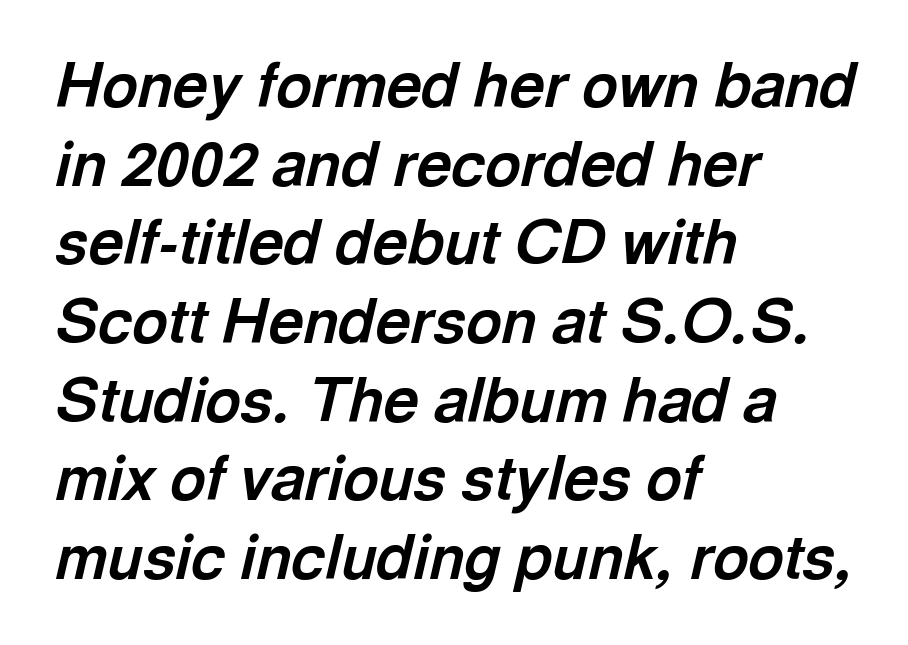
Q: Is the text bold? A: Yes.
Q: Is the text italic (slanted)? A: Yes, it leans right by about 13 degrees.
Q: Is the text underlined? A: No.
Q: How is the paragraph aligned? A: Left-aligned.
Q: Is the spacing between letters normal or unusually wide? A: Normal.
Q: Is the spacing between lines tight, normal or loose? A: Normal.
Q: Width (condensed, normal, or wide)? A: Normal.
Q: x-height? A: Medium.
Q: Monospaced? A: No.
